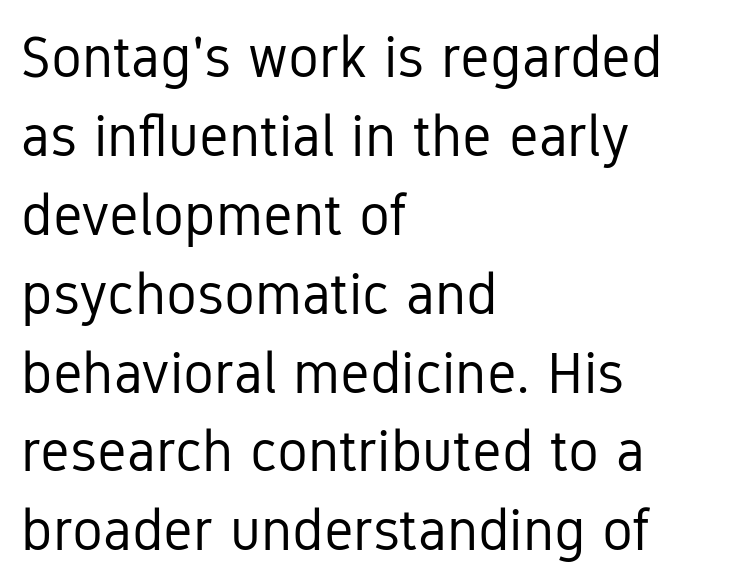
The image shows 58 px regular-weight, condensed sans-serif type, upright; set left-aligned, normal line spacing (1.36x), normal letter spacing, not underlined; low stroke contrast and a medium x-height.
